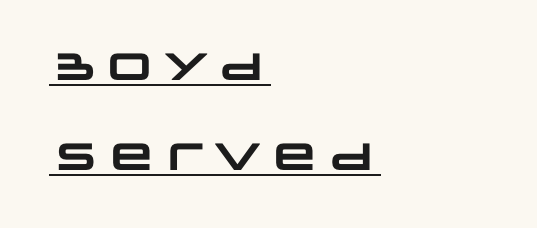
Q: Is the text bold? A: Yes.
Q: Is the typeface a serif or a sans-serif typeface? A: Sans-serif.
Q: Is the text underlined? A: Yes.
Q: How is the paragraph aligned? A: Left-aligned.
Q: Is the spacing between letters normal or unusually wide? A: Normal.
Q: Is the spacing between lines tight, normal or loose? A: Loose.
Q: Width (condensed, normal, or wide)? A: Wide.
Q: Stroke contrast? A: Low.
Q: x-height? A: Large.
Q: Monospaced? A: No.
